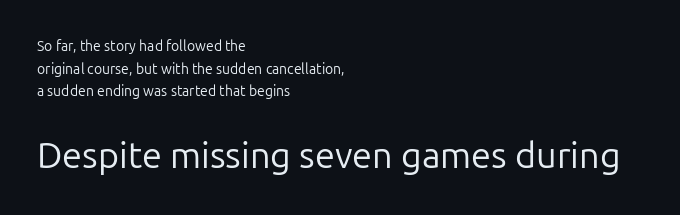
The image shows 36 px regular-weight sans-serif type, upright; set left-aligned, normal line spacing (1.62x), normal letter spacing, not underlined; the second (bottom) block is 2.57x larger; low stroke contrast and a medium x-height.
